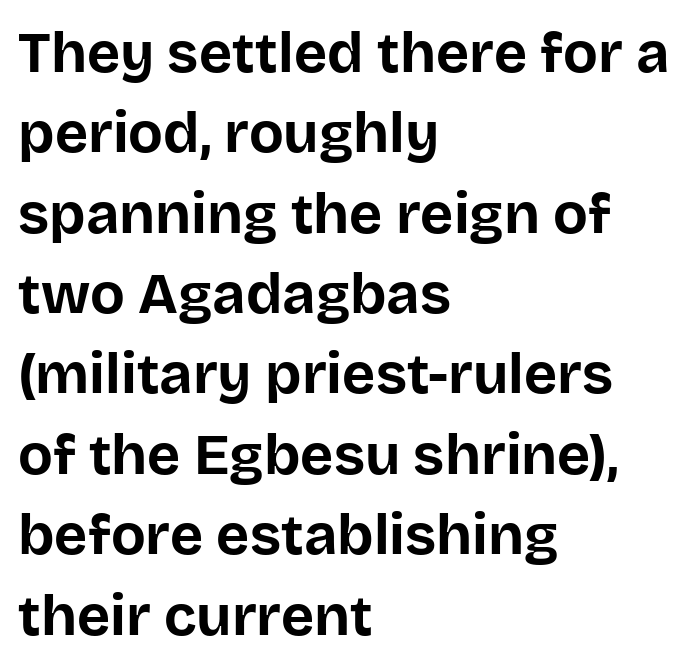
{"serif": "no", "italic": "no", "bold": "yes", "weight": "bold", "width": "normal", "stroke_contrast": "low", "x_height": "large", "monospaced": "no", "underline": "no", "align": "left", "line_spacing": "normal", "line_spacing_ratio": 1.41, "letter_spacing": "normal", "letter_spacing_em": 0.0, "glyph_px": 57}
